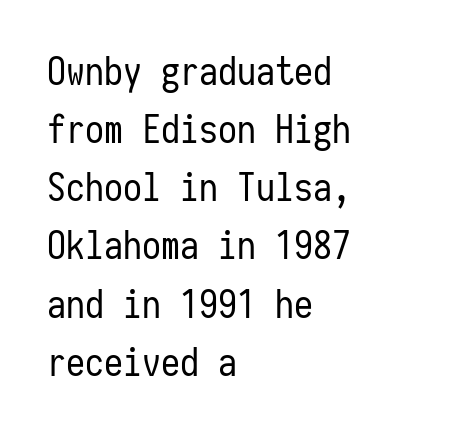
The weight would be labelled regular, book, light, or lighter still. A roman cut, with each character standing at attention. The typesetter chose a ragged-right arrangement here. This is sans-serif lettering, the kind often seen on screens and signage.
